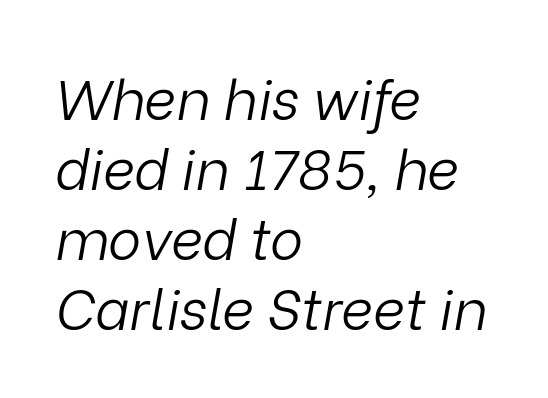
This is not heavy type; no bold has been used. An italicized treatment has been applied to the whole sample. Each new line begins a customary step beneath the previous one. In terms of letterspacing, this is plain default setting. Each row of text sits above clean, open space. These lines stack with their left ends in a neat column.
